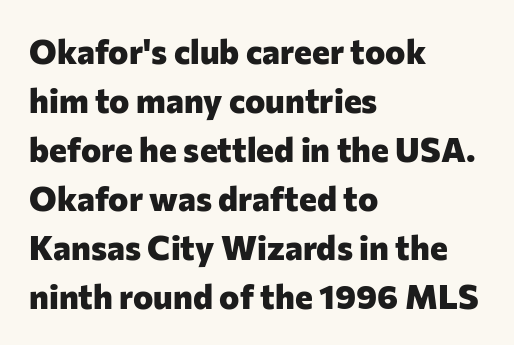
The image shows 34 px heavy sans-serif type, upright; set left-aligned, normal line spacing (1.44x), normal letter spacing, not underlined; low stroke contrast and a medium x-height.
